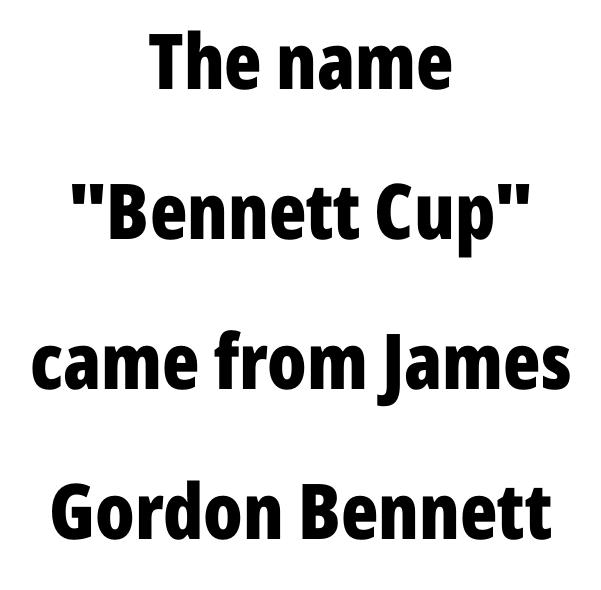
The image shows 77 px bold, condensed sans-serif type, upright; set centered, loose line spacing (1.95x), normal letter spacing, not underlined; low stroke contrast and a medium x-height.
